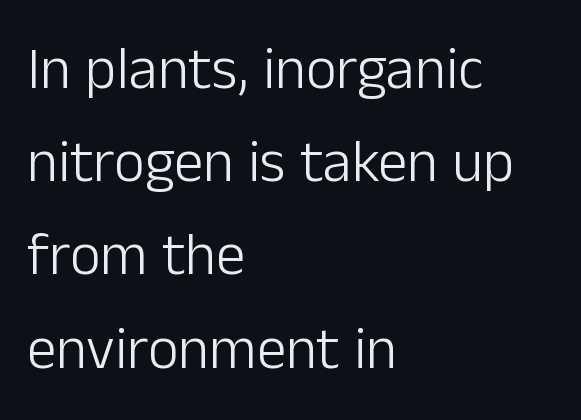
Looks like regular typesetting: each glyph gets only the width it needs. Every stem runs plumb, perpendicular to the baseline. The glyphs are unaccompanied by any horizontal stroke below them. The weight would be labelled regular, book, light, or lighter still.
